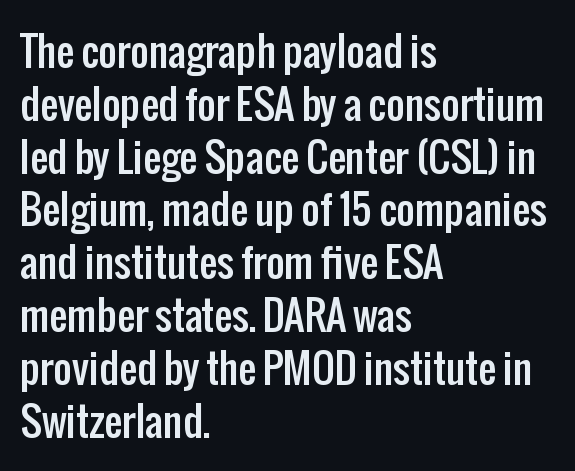
{"serif": "no", "italic": "no", "width": "condensed", "stroke_contrast": "low", "x_height": "medium", "monospaced": "no", "underline": "no", "align": "left", "line_spacing": "normal", "line_spacing_ratio": 1.32, "letter_spacing": "normal", "letter_spacing_em": 0.0, "glyph_px": 40}
